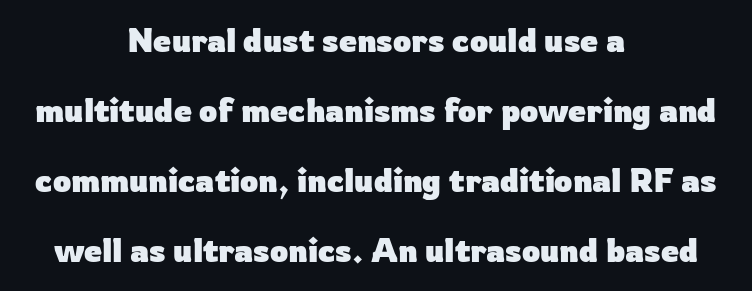
The image shows 32 px heavy sans-serif type, upright; set centered, loose line spacing (2.19x), normal letter spacing, not underlined; low stroke contrast and a medium x-height.
